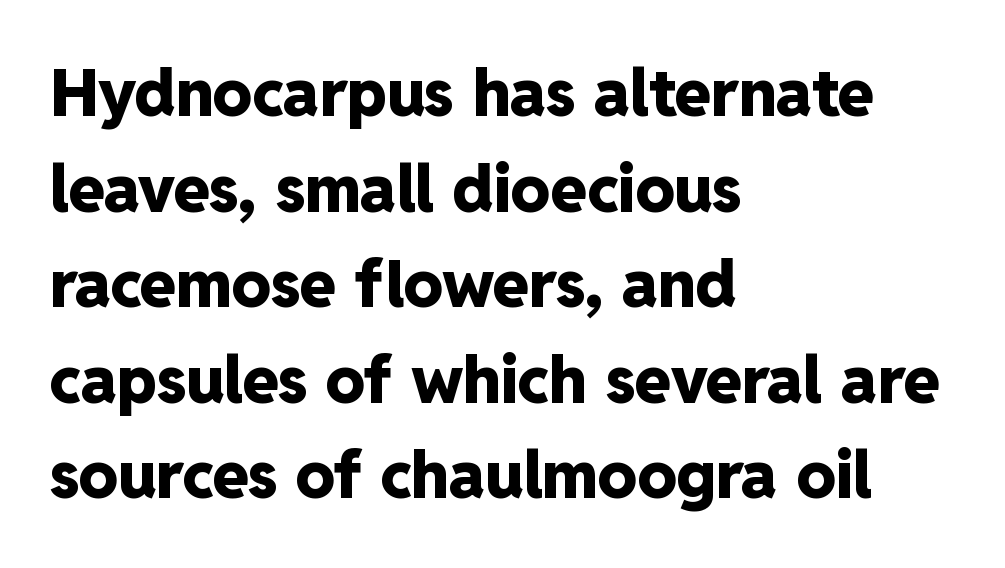
The image shows 65 px heavy sans-serif type, upright; set left-aligned, normal line spacing (1.47x), normal letter spacing, not underlined; low stroke contrast and a medium x-height.
